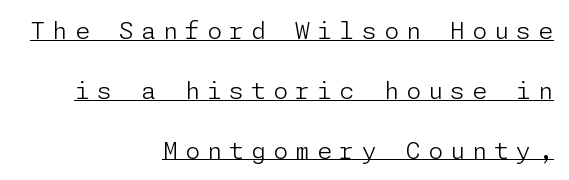
{"italic": "no", "bold": "no", "underline": "yes", "align": "right", "line_spacing": "loose", "line_spacing_ratio": 2.49, "letter_spacing": "wide", "letter_spacing_em": 0.3, "glyph_px": 24}
